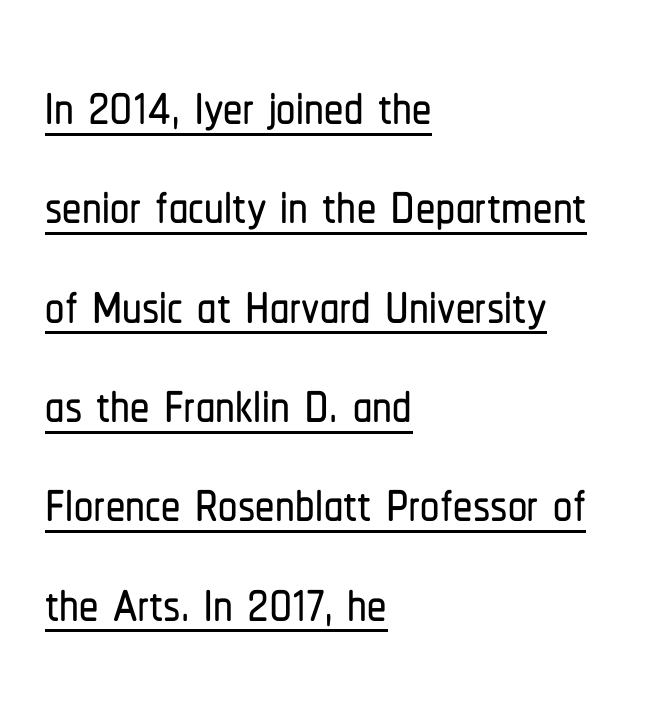
The image shows 77 px condensed sans-serif type, upright; set left-aligned, normal line spacing (1.29x), normal letter spacing, underlined; low stroke contrast and a medium x-height.
